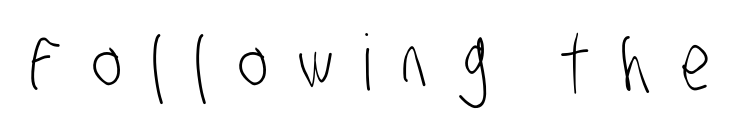
These lines are rendered in a variable-pitch font. Look at the bottom of the vertical strokes: they stop flat, with no serifs. The font sits on the lighter half of the weight spectrum, regular included. Loose tracking; the words dissolve into strings of separated letters.
